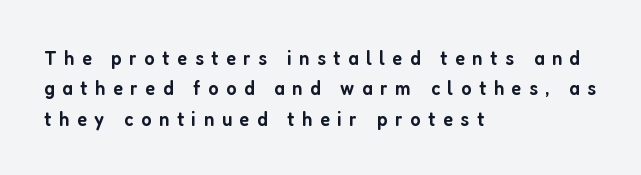
Plain, unruled lines of type. The paragraph shown leans on its left margin. The type sits square on the baseline with zero lean. Students, note that the glyphs here are deliberately spaced far apart.
